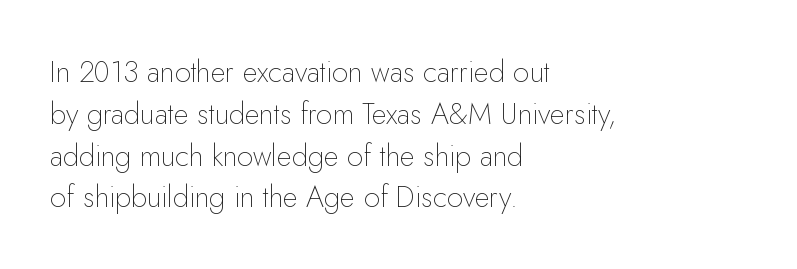
Rendered with straight, roman letterforms. Inter-character spacing is left at the font's built-in metrics. The rows are spaced the way most documents space them. Weight: regular or lighter. Are there feet on the stems? There aren't — it's a sans. Has an underline been added? It has not.
